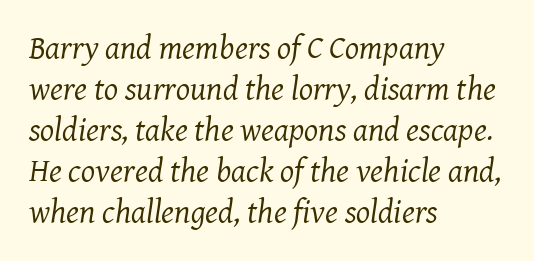
The image shows 33 px regular-weight serif type, italic (leaning right); set left-aligned, line spacing 1.24x, normal letter spacing, not underlined; medium stroke contrast and a medium x-height.
